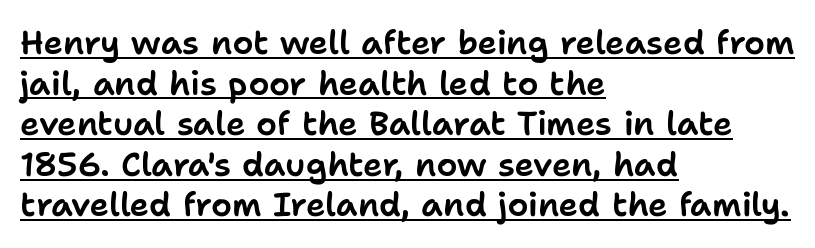
{"serif": "no", "italic": "no", "width": "normal", "stroke_contrast": "low", "x_height": "medium", "monospaced": "no", "underline": "yes", "align": "left", "line_spacing_ratio": 1.23, "letter_spacing": "normal", "letter_spacing_em": 0.0, "glyph_px": 33}
